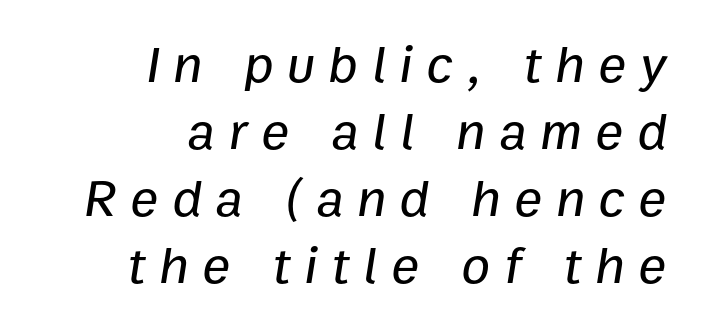
{"italic": "yes", "lean": "right", "slant_degrees": 9, "width": "normal", "stroke_contrast": "low", "x_height": "medium", "monospaced": "no", "underline": "no", "align": "right", "line_spacing": "normal", "line_spacing_ratio": 1.29, "letter_spacing": "wide", "letter_spacing_em": 0.27, "glyph_px": 52}
